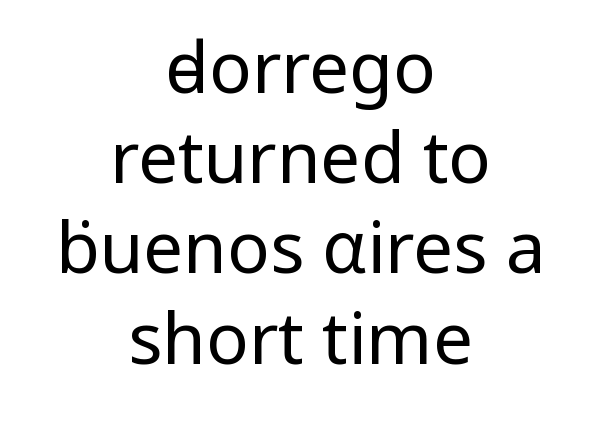
{"serif": "no", "italic": "no", "bold": "no", "weight": "regular", "width": "normal", "stroke_contrast": "low", "x_height": "medium", "monospaced": "no", "underline": "no", "align": "center", "line_spacing": "normal", "line_spacing_ratio": 1.27, "letter_spacing": "normal", "letter_spacing_em": 0.0, "glyph_px": 71}
